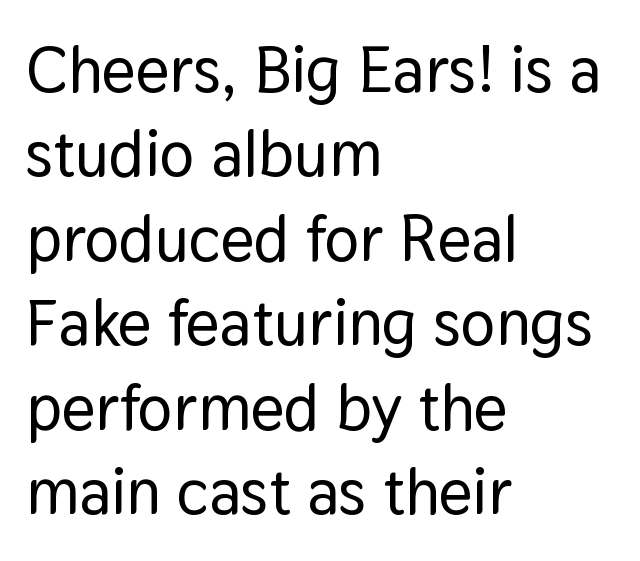
{"serif": "no", "italic": "no", "width": "normal", "stroke_contrast": "low", "x_height": "medium", "monospaced": "no", "underline": "no", "align": "left", "line_spacing": "normal", "line_spacing_ratio": 1.3, "letter_spacing": "normal", "letter_spacing_em": 0.0, "glyph_px": 65}
